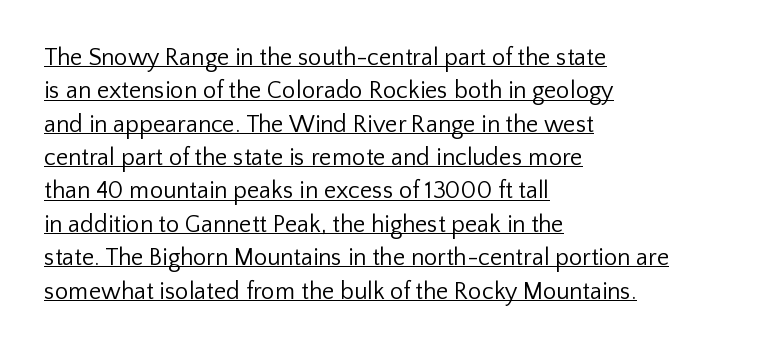
Emphasis is given by a line drawn under the lettering. The text block is weighted toward the left margin, trailing off unevenly rightward. These lines sit exactly where default settings would place them. This is roman type, the default non-slanted kind.
